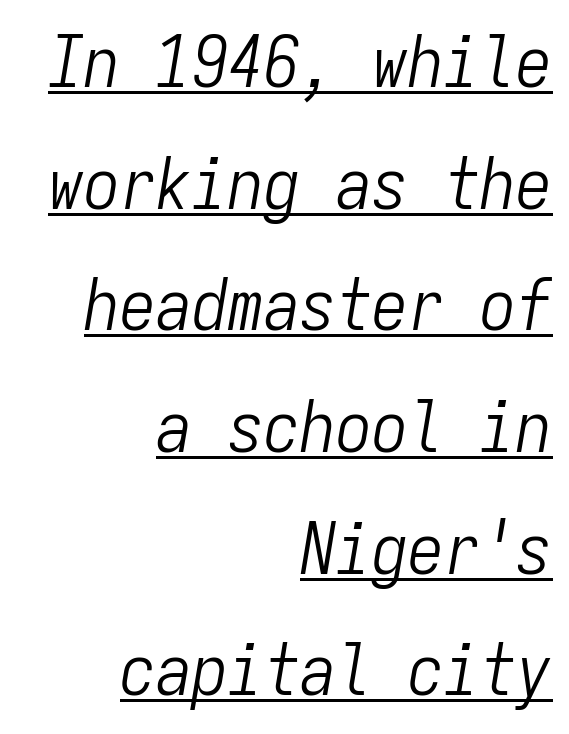
{"italic": "yes", "lean": "right", "slant_degrees": 9, "bold": "no", "weight": "light", "width": "condensed", "stroke_contrast": "low", "x_height": "medium", "monospaced": "yes", "underline": "yes", "align": "right", "line_spacing": "normal", "line_spacing_ratio": 1.69, "letter_spacing": "normal", "letter_spacing_em": 0.0, "glyph_px": 72}
